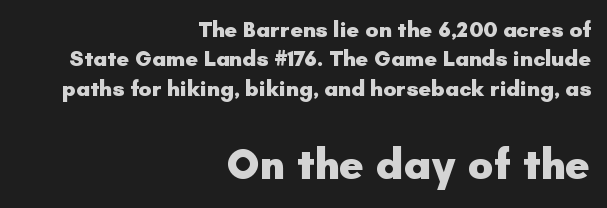
Q: Is the text bold? A: Yes.
Q: Is the text italic (slanted)? A: No, it is upright.
Q: Is the typeface a serif or a sans-serif typeface? A: Sans-serif.
Q: Is the text underlined? A: No.
Q: How is the paragraph aligned? A: Right-aligned.
Q: Is the spacing between letters normal or unusually wide? A: Normal.
Q: Is the spacing between lines tight, normal or loose? A: Normal.
Q: Which block of text is set in a larger size, the first (top) or the second (bottom)? A: The second (bottom) one.
Q: Width (condensed, normal, or wide)? A: Normal.
Q: Stroke contrast? A: Low.
Q: x-height? A: Small.
Q: Monospaced? A: No.
